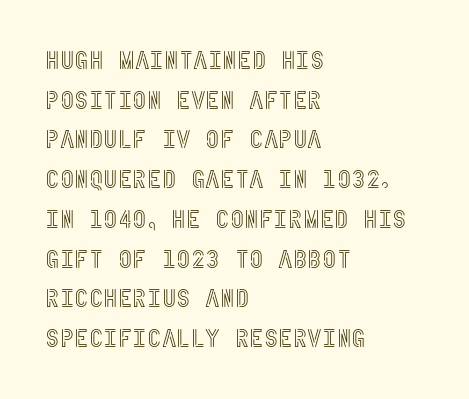
The image shows 25 px text type, upright; set left-aligned, normal line spacing (1.59x), normal letter spacing, not underlined.
